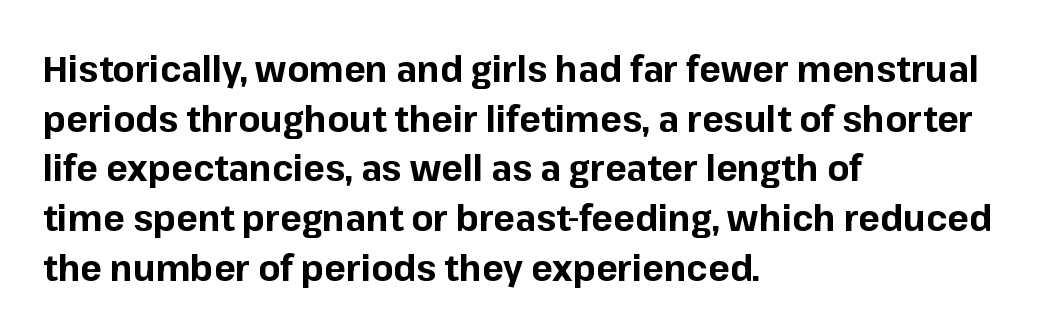
{"serif": "no", "italic": "no", "bold": "yes", "weight": "bold", "width": "normal", "stroke_contrast": "low", "x_height": "medium", "monospaced": "no", "underline": "no", "align": "left", "line_spacing": "normal", "line_spacing_ratio": 1.38, "letter_spacing": "normal", "letter_spacing_em": 0.0, "glyph_px": 36}
